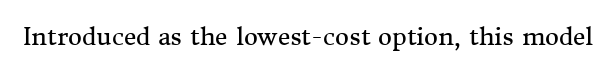
{"italic": "no", "bold": "no", "underline": "no", "letter_spacing": "normal", "letter_spacing_em": 0.0, "glyph_px": 24}
